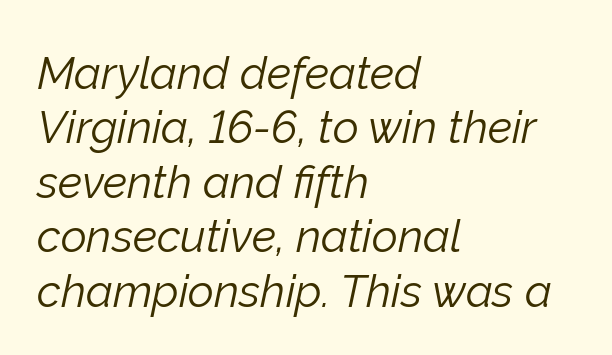
Q: Is the text bold? A: No.
Q: Is the text italic (slanted)? A: Yes, it leans right by about 12 degrees.
Q: Is the text underlined? A: No.
Q: How is the paragraph aligned? A: Left-aligned.
Q: Is the spacing between letters normal or unusually wide? A: Normal.
Q: Width (condensed, normal, or wide)? A: Normal.
Q: Stroke contrast? A: Low.
Q: x-height? A: Medium.
Q: Monospaced? A: No.
